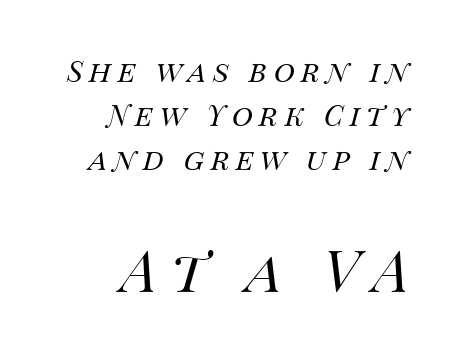
Q: Is the text bold? A: No.
Q: Is the text italic (slanted)? A: Yes, it leans right by about 14 degrees.
Q: Is the text underlined? A: No.
Q: How is the paragraph aligned? A: Right-aligned.
Q: Is the spacing between letters normal or unusually wide? A: Unusually wide.
Q: Is the spacing between lines tight, normal or loose? A: Normal.
Q: Which block of text is set in a larger size, the first (top) or the second (bottom)? A: The second (bottom) one.
Q: Width (condensed, normal, or wide)? A: Normal.
Q: Stroke contrast? A: Medium.
Q: x-height? A: Large.
Q: Monospaced? A: No.
